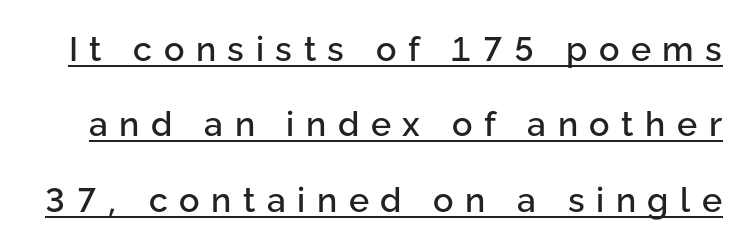
{"serif": "no", "italic": "no", "width": "normal", "stroke_contrast": "low", "x_height": "medium", "monospaced": "no", "underline": "yes", "line_spacing": "loose", "line_spacing_ratio": 2.22, "letter_spacing": "wide", "letter_spacing_em": 0.34, "glyph_px": 34}
